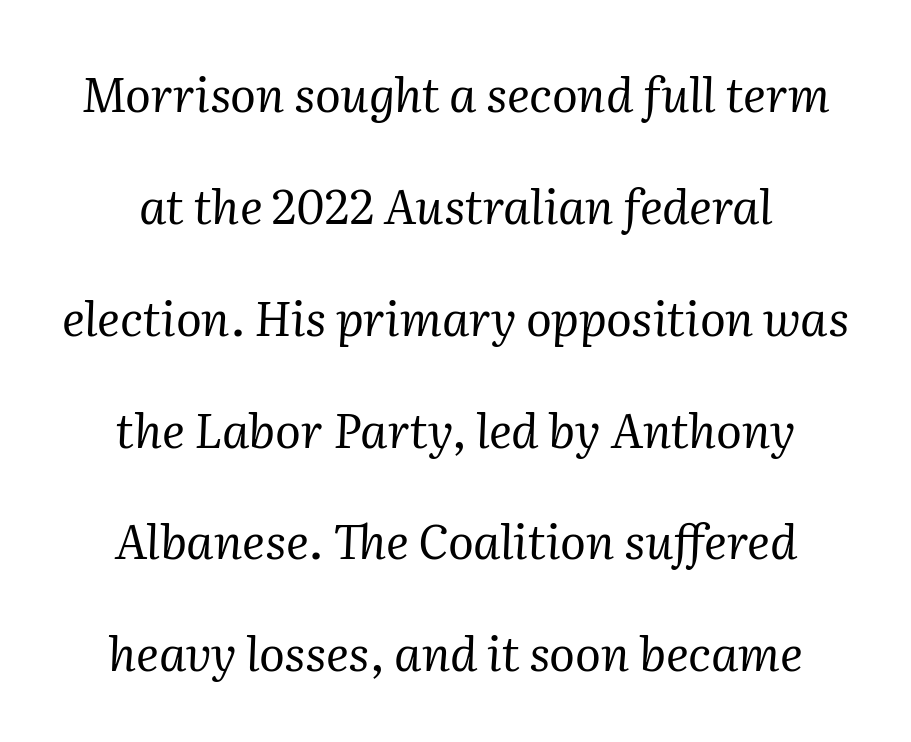
The vertical gap from one line to the next is large. The passage shown is typed in a proportional face where columns would drift. Horizontal alignment here is central, giving a formal, balanced look. What stands out about the letter spacing? Nothing — it is the standard amount.
